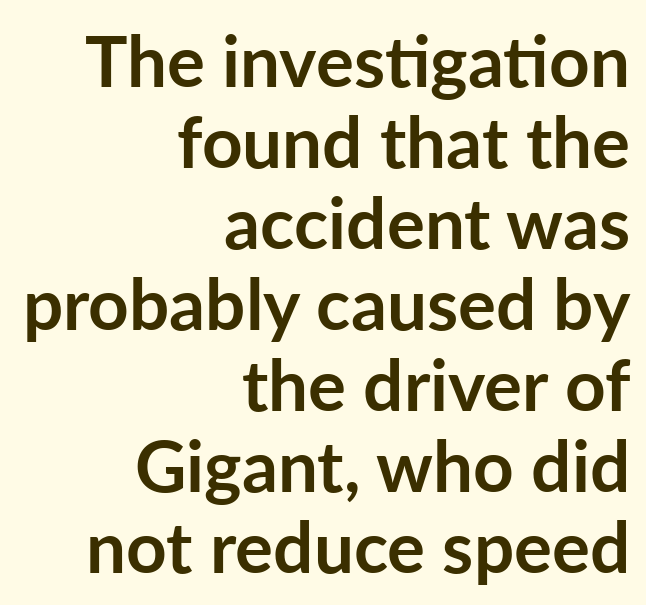
The passage shown is not underscored anywhere. This sample uses an upright cut, with every glyph sitting square on the baseline. Does the weight exceed regular? Yes, all the way to bold. The leading is snug, giving the passage a crowded texture.
